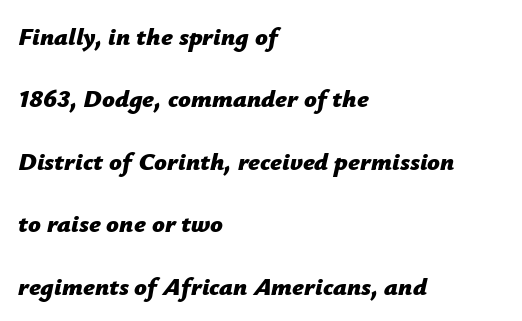
Q: Is the text bold? A: Yes.
Q: Is the text italic (slanted)? A: Yes, it leans right by about 12 degrees.
Q: Is the text underlined? A: No.
Q: How is the paragraph aligned? A: Left-aligned.
Q: Is the spacing between letters normal or unusually wide? A: Normal.
Q: Is the spacing between lines tight, normal or loose? A: Loose.
